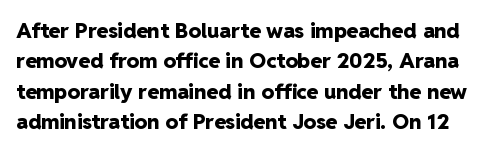
The image shows 21 px bold type, upright; set normal line spacing (1.45x), normal letter spacing, not underlined.
